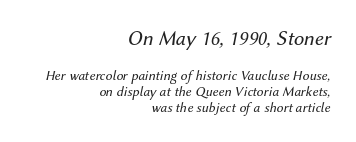
The image shows 21 px text type, italic (leaning right); set right-aligned, tight line spacing (1.14x), normal letter spacing, not underlined; the first (top) block is 1.5x larger.
